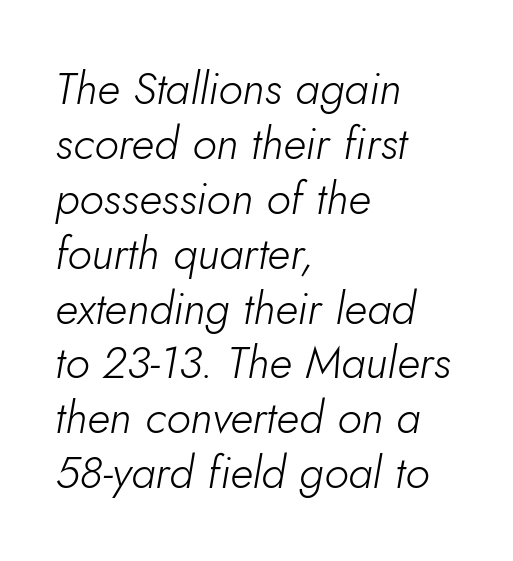
{"italic": "yes", "lean": "right", "slant_degrees": 10, "bold": "no", "weight": "light", "width": "normal", "stroke_contrast": "low", "x_height": "small", "monospaced": "no", "underline": "no", "align": "left", "line_spacing_ratio": 1.22, "letter_spacing": "normal", "letter_spacing_em": 0.0, "glyph_px": 45}
